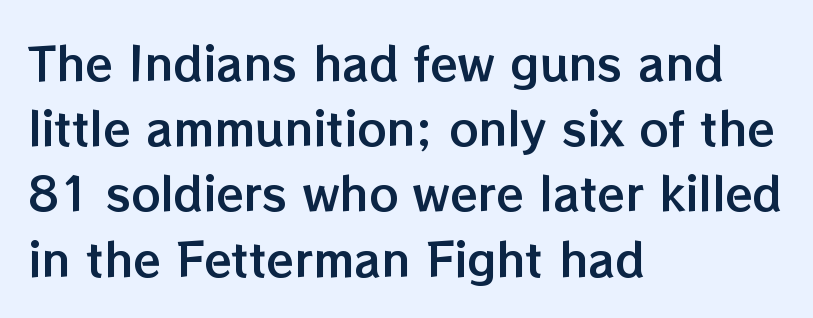
The image shows 45 px text type, upright; set left-aligned, normal line spacing (1.45x), normal letter spacing, not underlined; low stroke contrast and a medium x-height.
